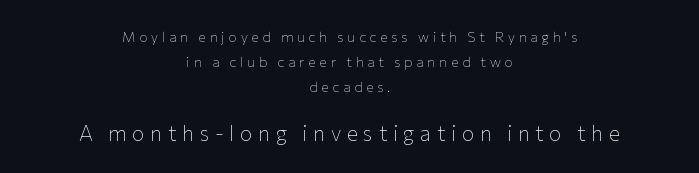
{"italic": "no", "bold": "no", "underline": "no", "align": "center", "line_spacing_ratio": 1.78, "letter_spacing": "wide", "letter_spacing_em": 0.27, "larger_block": "second", "size_ratio": 1.5, "glyph_px": 21}
